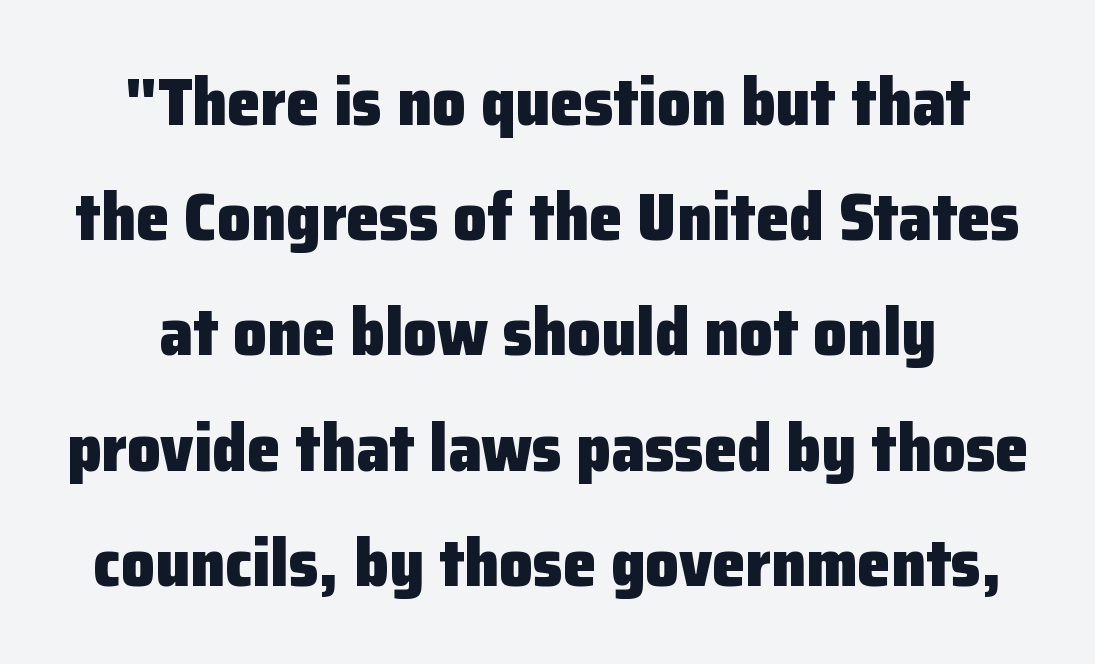
Nothing unusual about the tracking: characters are spaced as the font intends. The letters are bold, with thick, heavy strokes. Type style note: lacks serifs. The whitespace from short lines is split evenly between both sides.
